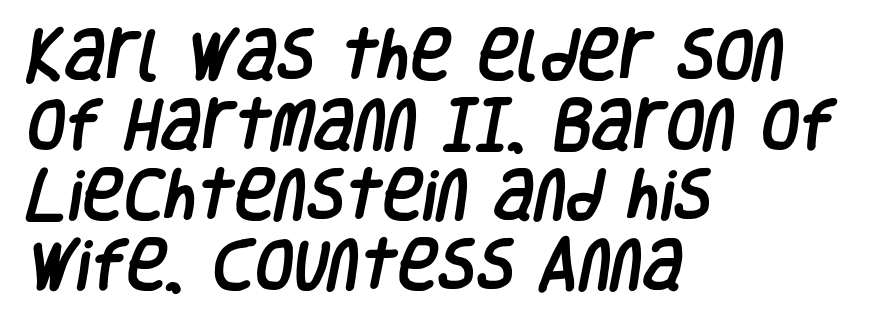
Q: Is the typeface a serif or a sans-serif typeface? A: Sans-serif.
Q: Is the text underlined? A: No.
Q: How is the paragraph aligned? A: Left-aligned.
Q: Is the spacing between letters normal or unusually wide? A: Normal.
Q: Is the spacing between lines tight, normal or loose? A: Normal.
Q: Width (condensed, normal, or wide)? A: Condensed.
Q: Stroke contrast? A: Low.
Q: x-height? A: Large.
Q: Monospaced? A: No.
